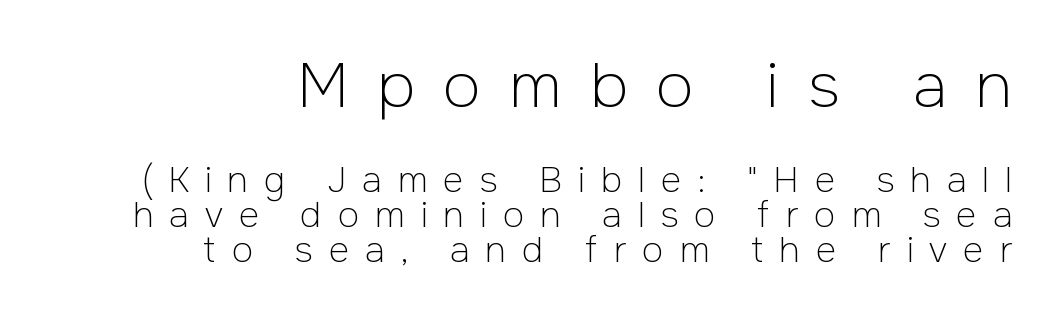
Q: Is the text bold? A: No.
Q: Is the text italic (slanted)? A: No, it is upright.
Q: Is the typeface a serif or a sans-serif typeface? A: Sans-serif.
Q: Is the text underlined? A: No.
Q: How is the paragraph aligned? A: Right-aligned.
Q: Is the spacing between letters normal or unusually wide? A: Unusually wide.
Q: Is the spacing between lines tight, normal or loose? A: Tight.
Q: Which block of text is set in a larger size, the first (top) or the second (bottom)? A: The first (top) one.
Q: Width (condensed, normal, or wide)? A: Normal.
Q: Stroke contrast? A: Low.
Q: x-height? A: Medium.
Q: Monospaced? A: No.
